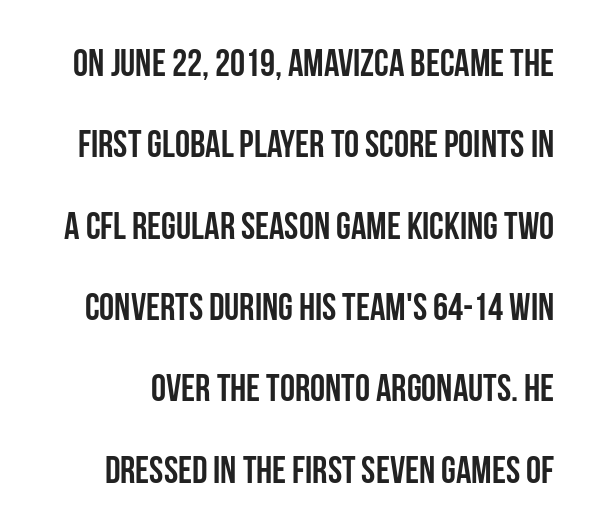
{"serif": "no", "italic": "no", "bold": "yes", "weight": "semibold", "width": "condensed", "stroke_contrast": "low", "x_height": "large", "monospaced": "no", "underline": "no", "line_spacing": "loose", "line_spacing_ratio": 2.14, "letter_spacing": "normal", "letter_spacing_em": 0.0, "glyph_px": 38}
